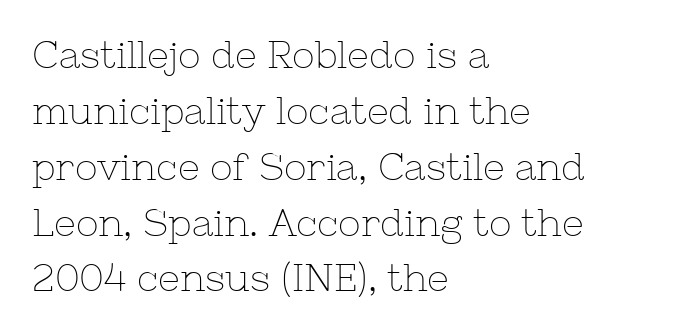
How would I describe the line gaps? Plain and ordinary. The rendering keeps characters at their native spacing. Where is the straight margin? On the left. The space directly below the letters is spotless.
